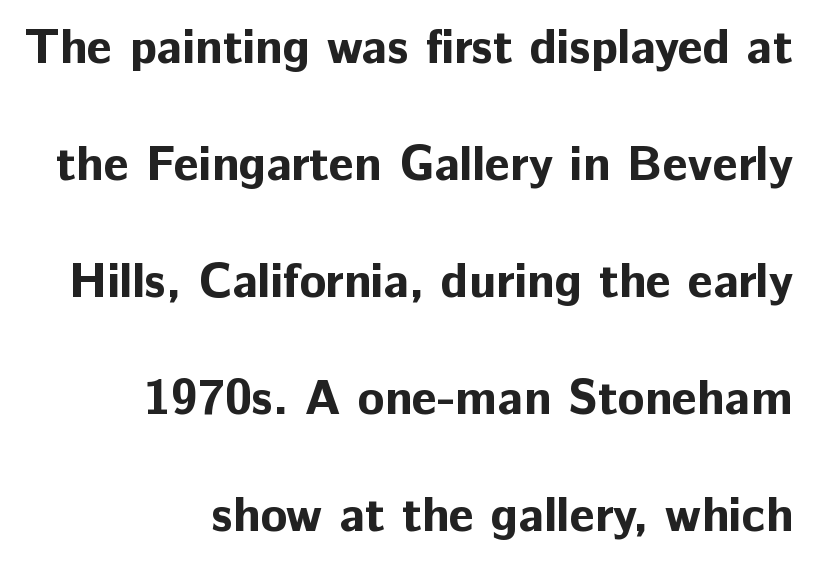
{"serif": "no", "italic": "no", "bold": "yes", "weight": "bold", "width": "normal", "stroke_contrast": "low", "x_height": "medium", "monospaced": "no", "underline": "no", "align": "right", "line_spacing": "loose", "line_spacing_ratio": 2.39, "letter_spacing": "normal", "letter_spacing_em": 0.0, "glyph_px": 49}
